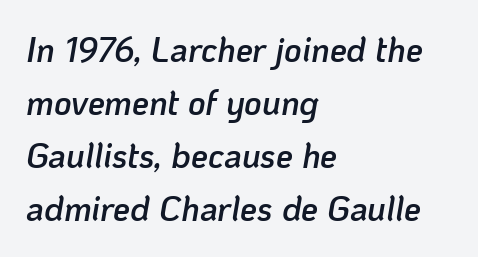
{"italic": "yes", "lean": "right", "slant_degrees": 10, "bold": "semi", "weight": "semibold", "width": "normal", "stroke_contrast": "low", "x_height": "medium", "monospaced": "no", "underline": "no", "align": "left", "line_spacing": "normal", "line_spacing_ratio": 1.56, "letter_spacing": "normal", "letter_spacing_em": 0.0, "glyph_px": 34}
